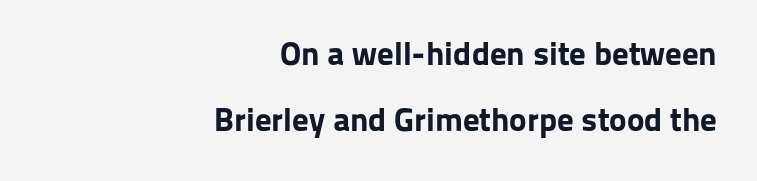
The image shows 33 px bold sans-serif type, upright; set right-aligned, loose line spacing (2.01x), normal letter spacing, not underlined; low stroke contrast and a medium x-height.
